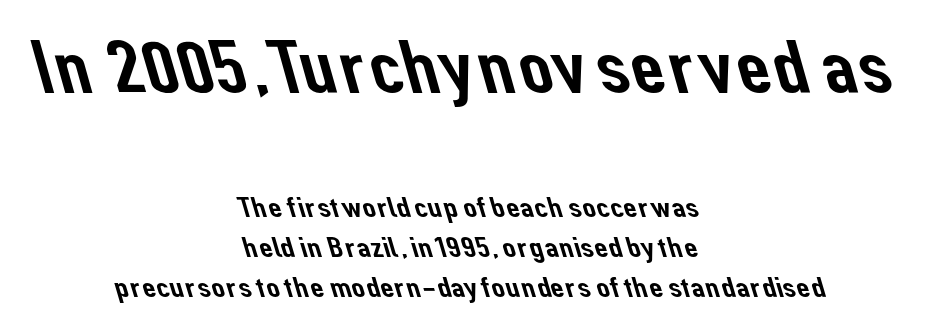
Are there feet on the stems? There aren't — it's a sans. Of the two passages, the one on top uses the larger point size. Varying glyph widths throughout — classic text-font behaviour. Both edges are ragged and mirror each other, which tells us the setting is centered. Plain, unruled lines of type.
